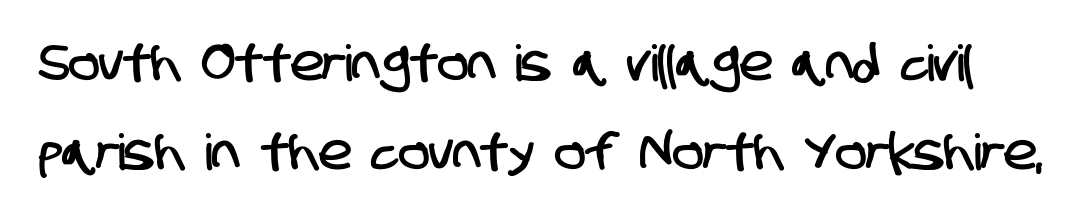
Q: Is the typeface a serif or a sans-serif typeface? A: Sans-serif.
Q: Is the text underlined? A: No.
Q: Is the spacing between letters normal or unusually wide? A: Normal.
Q: Width (condensed, normal, or wide)? A: Condensed.
Q: Stroke contrast? A: Low.
Q: x-height? A: Large.
Q: Monospaced? A: No.
